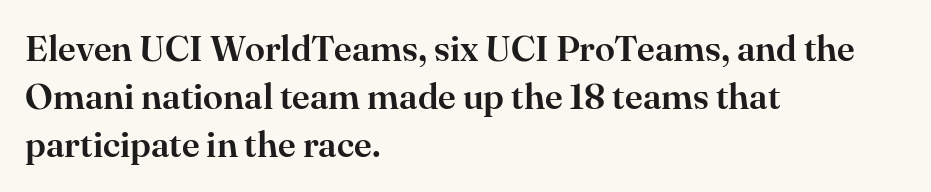
No extra tracking has been applied to these lines. The string is rendered with underlining switched off. Stroke terminals: seriffed. This is the regular roman posture of the typeface.
